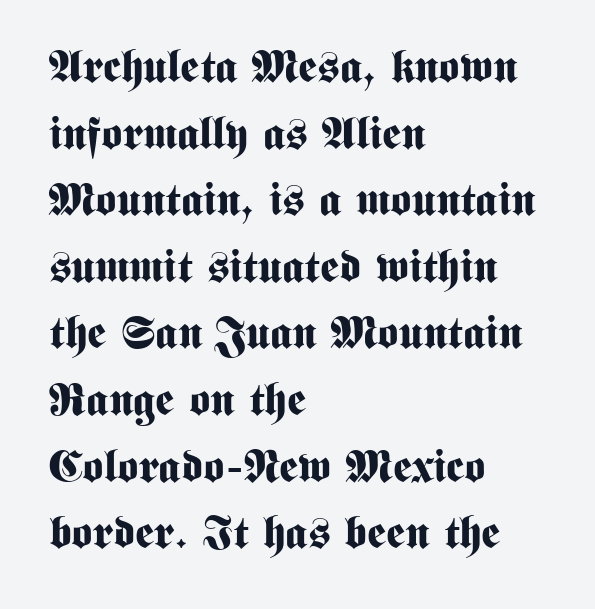
The image shows 45 px bold, condensed sans-serif type, upright; set left-aligned, normal line spacing (1.48x), normal letter spacing, not underlined; medium stroke contrast and a medium x-height.
